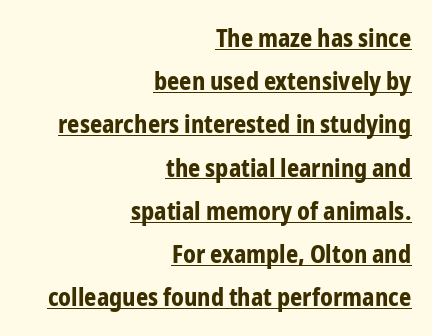
Every stem runs plumb, perpendicular to the baseline. Horizontally, the lines are justified to the trailing edge only. The face used here appears with an underline applied. The characters look thick and weighty, a clear bold. The line texture is even and compact thanks to regular tracking.
